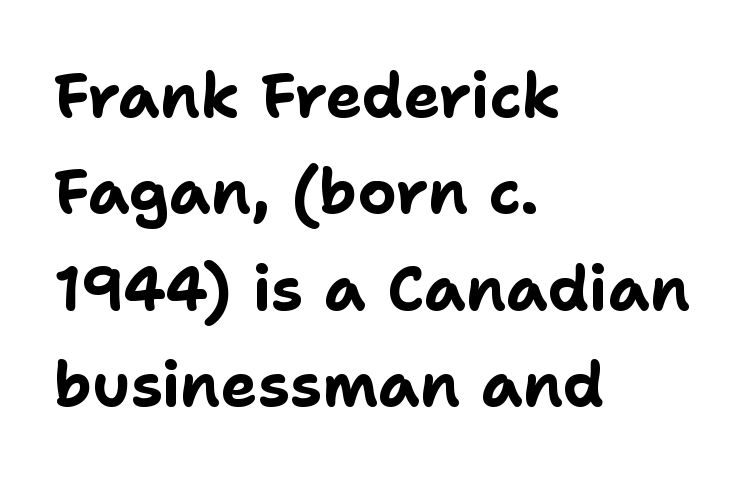
The image shows 61 px bold sans-serif type, upright; set left-aligned, normal line spacing (1.58x), normal letter spacing, not underlined; low stroke contrast and a medium x-height.
